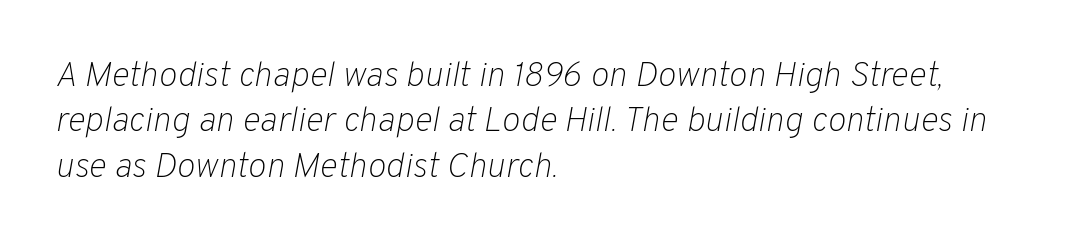
Q: Is the text bold? A: No.
Q: Is the text italic (slanted)? A: Yes, it leans right by about 10 degrees.
Q: Is the text underlined? A: No.
Q: How is the paragraph aligned? A: Left-aligned.
Q: Is the spacing between letters normal or unusually wide? A: Normal.
Q: Is the spacing between lines tight, normal or loose? A: Normal.
Q: Width (condensed, normal, or wide)? A: Normal.
Q: Stroke contrast? A: Low.
Q: x-height? A: Medium.
Q: Monospaced? A: No.
